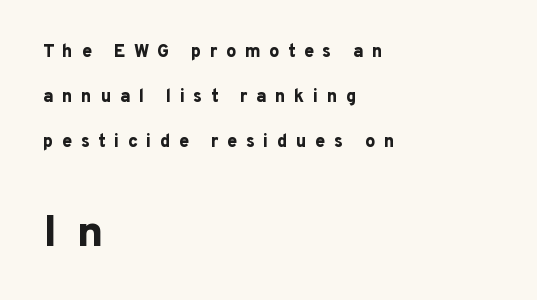
{"serif": "no", "italic": "no", "bold": "yes", "weight": "bold", "width": "normal", "stroke_contrast": "low", "x_height": "medium", "monospaced": "no", "underline": "no", "align": "left", "line_spacing": "loose", "line_spacing_ratio": 2.49, "letter_spacing": "wide", "letter_spacing_em": 0.47, "larger_block": "second", "size_ratio": 2.44, "glyph_px": 44}
